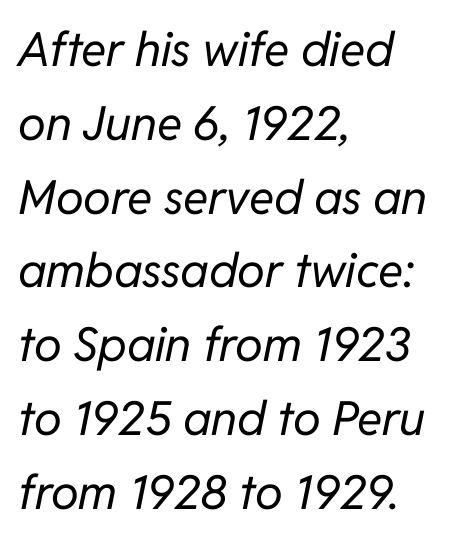
The typesetting does not lean heavy: it is not bold. Underline: absent. What stands out about the letter spacing? Nothing — it is the standard amount. The rows are spaced the way most documents space them.
